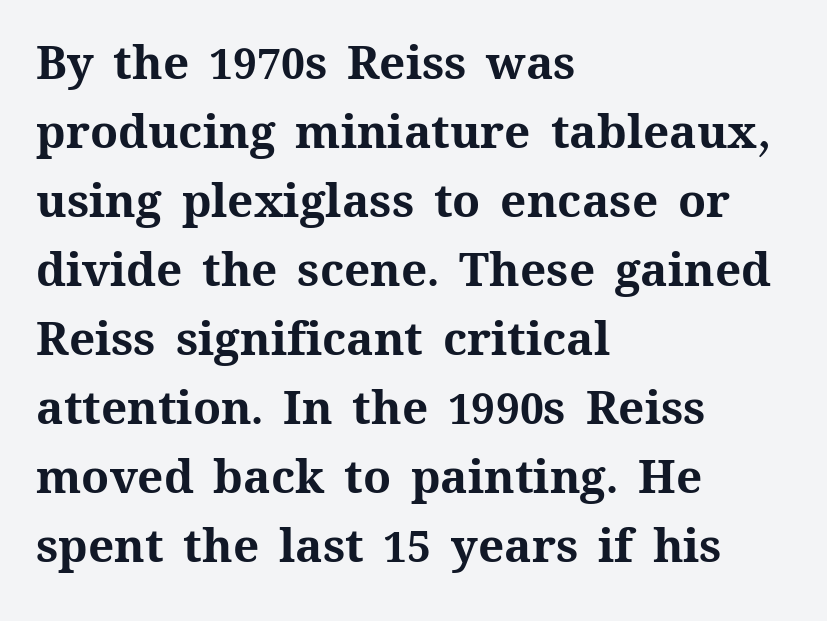
The image shows 46 px bold type, upright; set left-aligned, normal line spacing (1.5x), normal letter spacing, not underlined; medium stroke contrast and a medium x-height.
